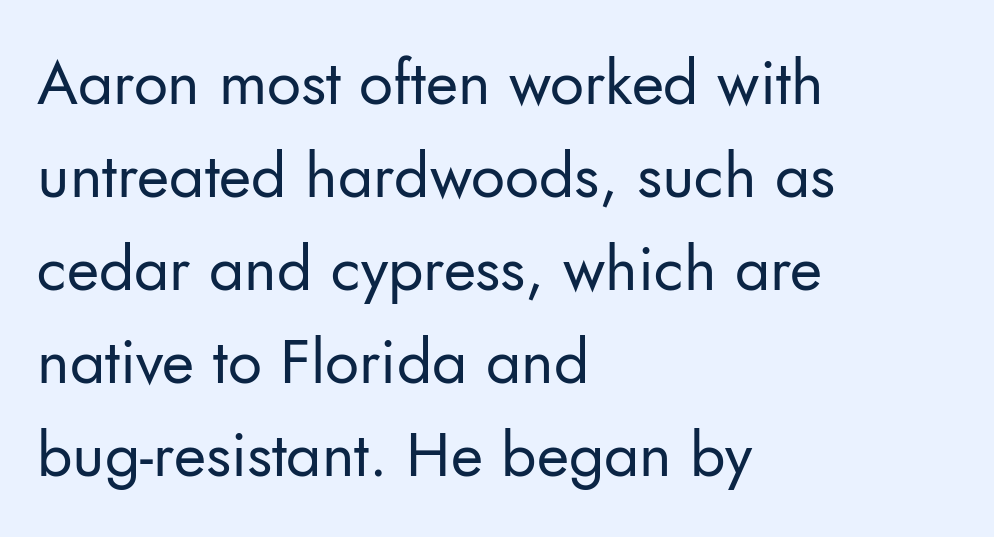
What kind of face is this? One without serifs — a sans. How would I describe the line gaps? Plain and ordinary. There is no visible air inserted between adjacent glyphs. The letters advance in unequal steps, a hallmark of proportional type. The space beneath each line is pristine and unruled.
